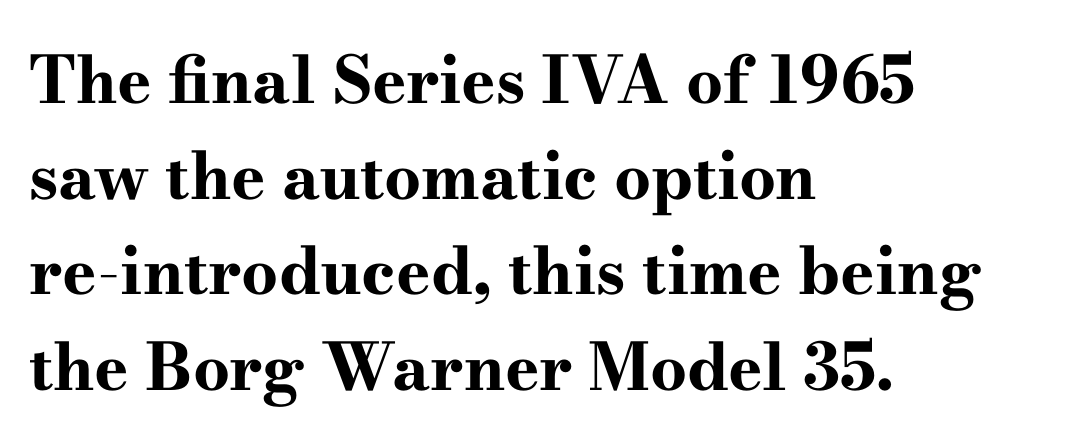
The image shows 65 px bold, wide serif type, upright; set left-aligned, normal line spacing (1.47x), normal letter spacing, not underlined; high stroke contrast and a small x-height.
